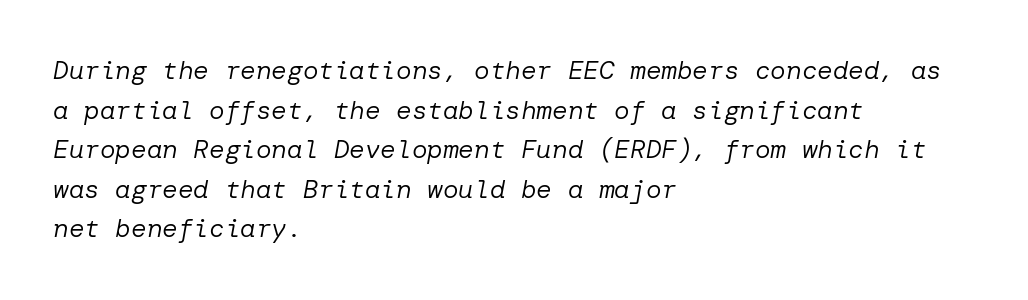
{"italic": "yes", "lean": "right", "slant_degrees": 10, "bold": "no", "underline": "no", "align": "left", "line_spacing": "normal", "line_spacing_ratio": 1.52, "letter_spacing": "normal", "letter_spacing_em": 0.0, "glyph_px": 26}
